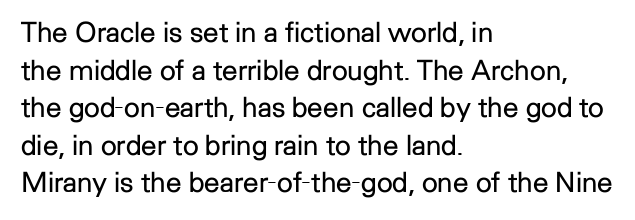
The image shows 28 px regular-weight sans-serif type, upright; set left-aligned, normal line spacing (1.34x), normal letter spacing, not underlined; low stroke contrast and a medium x-height.
